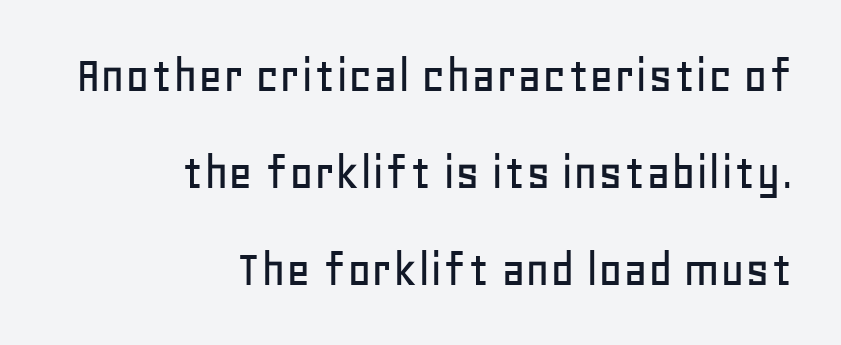
The ragged edge is on the left, which tells us the setting is flush right. In terms of letterspacing, this is plain default setting. You can tell from the bare stems that sans-serif type was used. The axis of the letterforms is exactly vertical.
